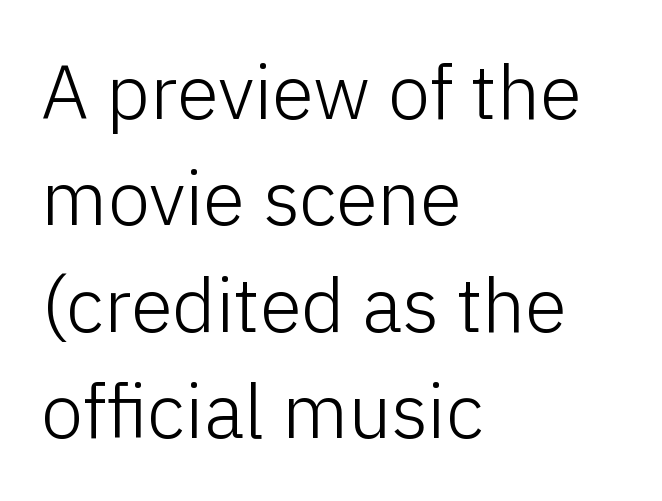
These lines were composed using upright roman letters. The typesetting does not lean heavy: it is not bold. Typographically, this falls in the sans-serif category. Compared with a centered layout, this one pins lines to the left instead. If you measured baseline to baseline, you'd find a middling distance.
